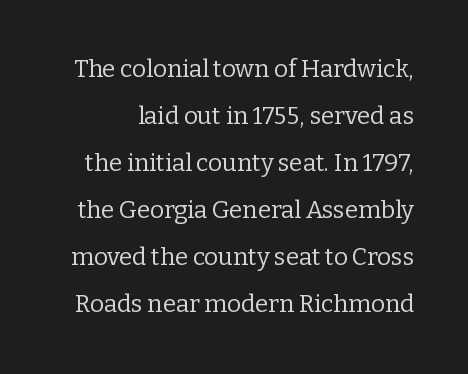
The space between consecutive lines is lavish. You can tell it's not italic because the verticals are truly vertical. Letters rest on an invisible, unmarked baseline. This sample uses plain, unmodified letter spacing. This reads as an unemphasized weight, regular at the heaviest.
